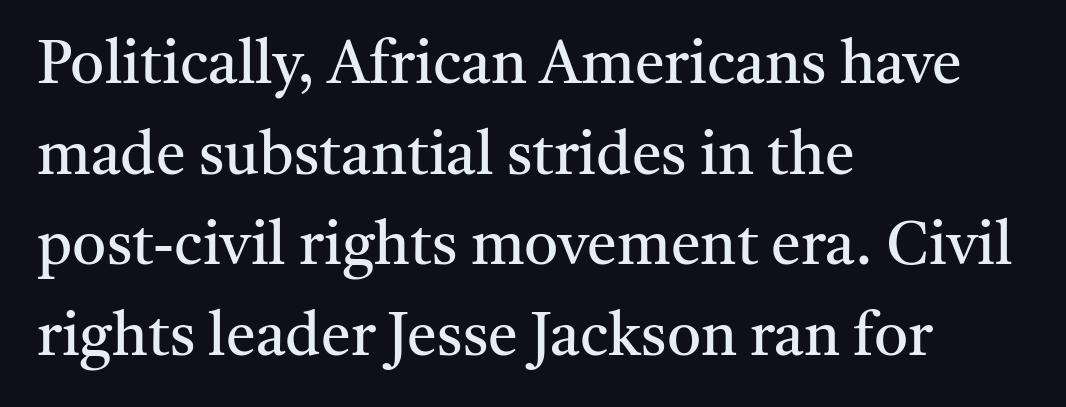
The image shows 60 px regular-weight serif type, upright; set left-aligned, normal line spacing (1.51x), normal letter spacing, not underlined; medium stroke contrast and a medium x-height.
